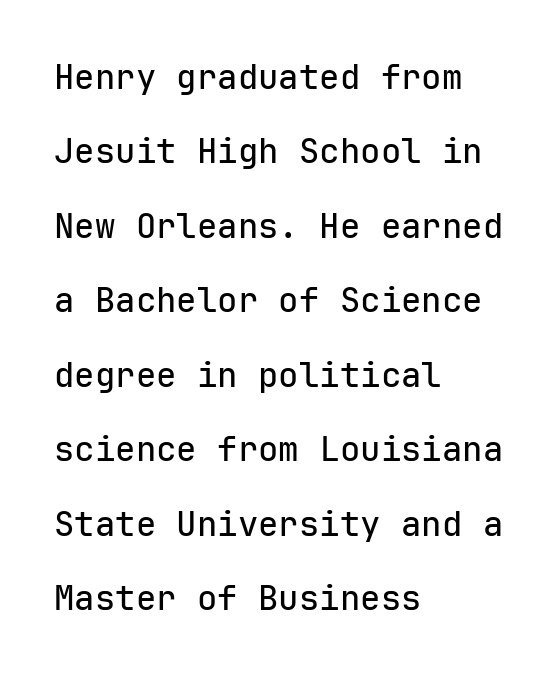
{"serif": "no", "italic": "no", "width": "normal", "stroke_contrast": "low", "x_height": "medium", "monospaced": "yes", "underline": "no", "align": "left", "line_spacing": "loose", "line_spacing_ratio": 2.19, "letter_spacing": "normal", "letter_spacing_em": 0.0, "glyph_px": 34}
